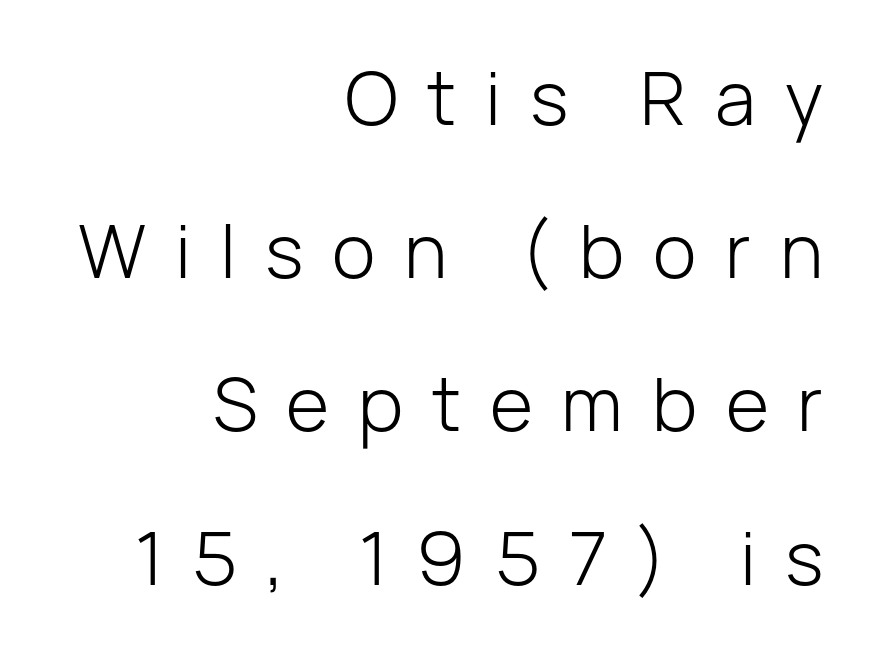
{"serif": "no", "italic": "no", "bold": "no", "weight": "light", "width": "normal", "stroke_contrast": "low", "x_height": "medium", "monospaced": "no", "underline": "no", "align": "right", "line_spacing": "loose", "line_spacing_ratio": 2.07, "letter_spacing": "wide", "letter_spacing_em": 0.39, "glyph_px": 74}
